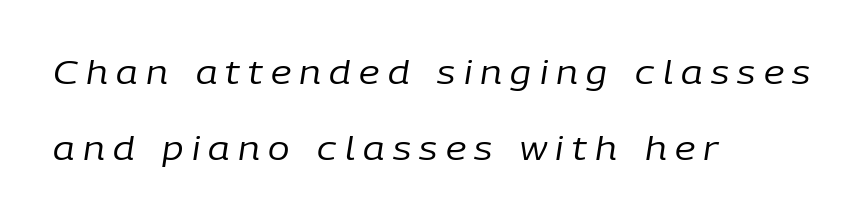
Characters are canted at an angle relative to the baseline's perpendicular. Beneath every word, the page is bare. The cut favours lightness, reaching ordinary text weight at its darkest. The typesetter chose a ragged-right arrangement here.
